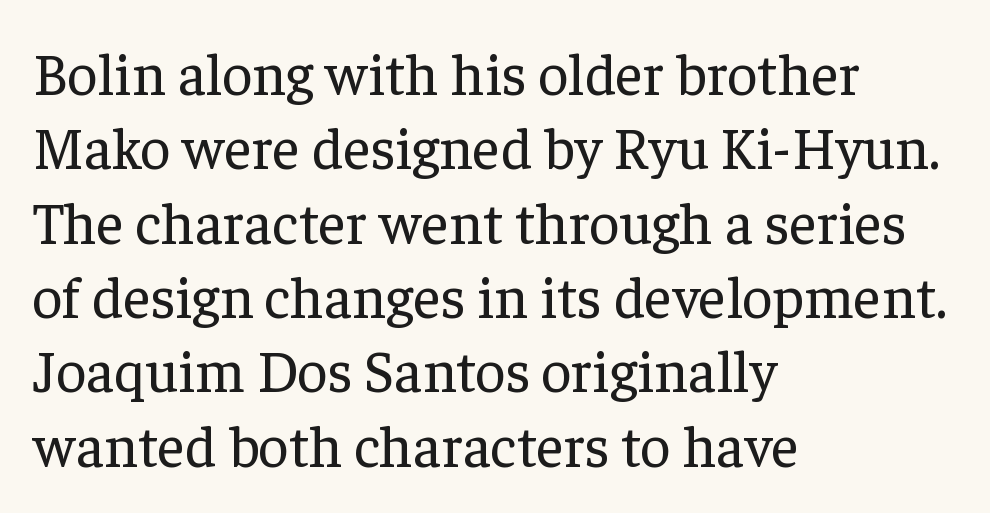
The image shows 59 px regular-weight serif type, upright; set left-aligned, normal line spacing (1.26x), normal letter spacing, not underlined; low stroke contrast and a medium x-height.
